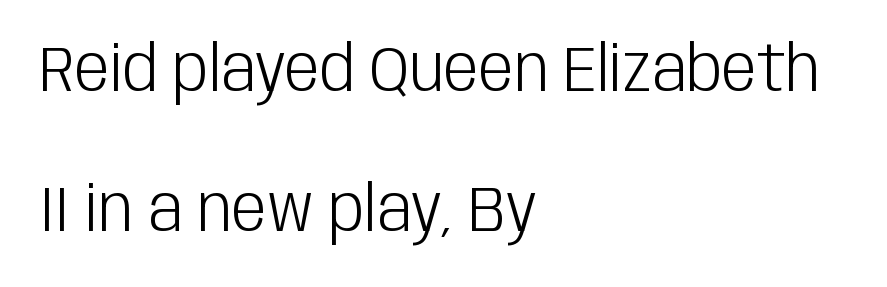
{"serif": "no", "italic": "no", "bold": "no", "weight": "light", "width": "condensed", "stroke_contrast": "low", "x_height": "large", "monospaced": "no", "underline": "no", "align": "left", "line_spacing": "loose", "line_spacing_ratio": 2.22, "letter_spacing": "normal", "letter_spacing_em": 0.0, "glyph_px": 63}
